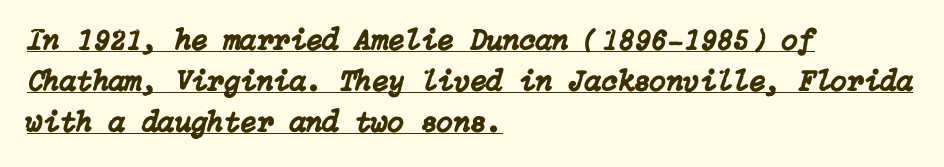
The image shows 30 px text type, italic (leaning right); set left-aligned, normal line spacing (1.36x), normal letter spacing, underlined; low stroke contrast and a medium x-height.
